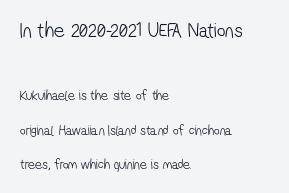
Q: Is the text bold? A: No.
Q: Is the text underlined? A: No.
Q: How is the paragraph aligned? A: Left-aligned.
Q: Is the spacing between letters normal or unusually wide? A: Normal.
Q: Is the spacing between lines tight, normal or loose? A: Loose.
Q: Which block of text is set in a larger size, the first (top) or the second (bottom)? A: The first (top) one.
